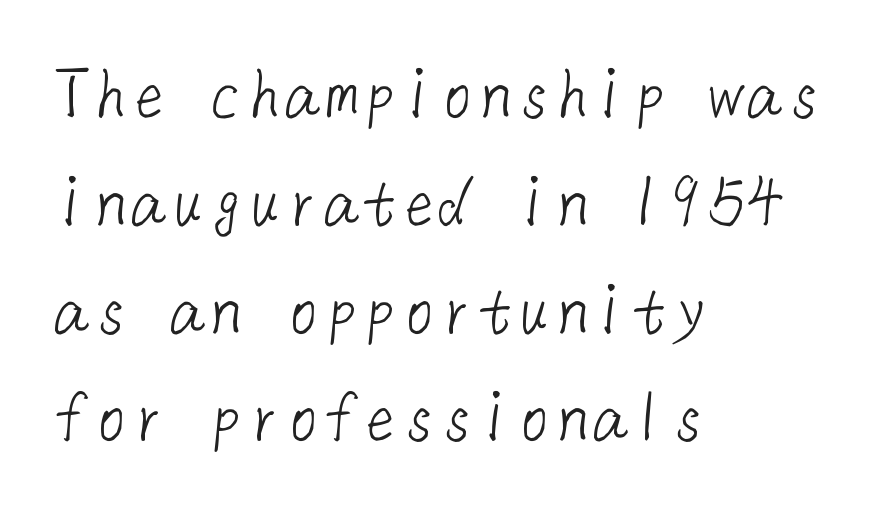
The image shows 77 px light sans-serif type; set left-aligned, normal line spacing (1.4x), normal letter spacing, not underlined; low stroke contrast and a medium x-height.
